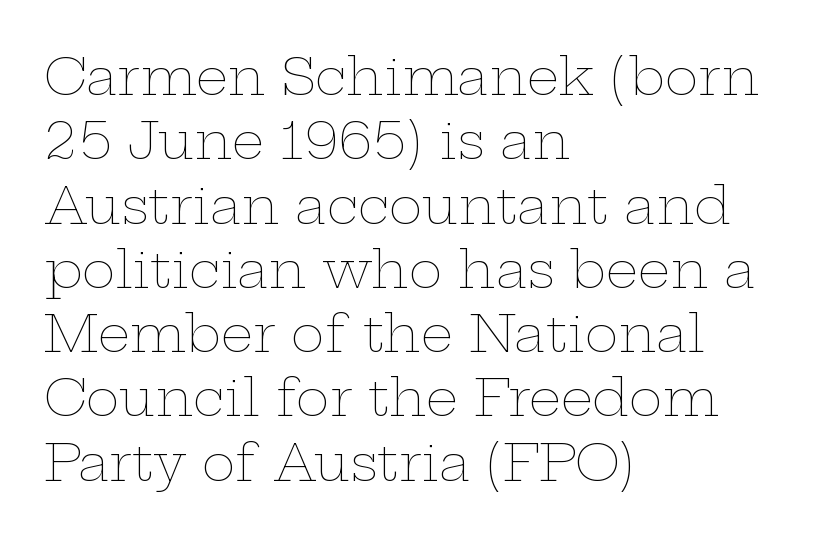
Words float on clear page, feet unadorned. The font's upright variant was chosen for this text. This block has exactly the height ordinary leading produces. Nothing unusual about the tracking: characters are spaced as the font intends. You could not count columns in this text — the font is proportionally spaced.
